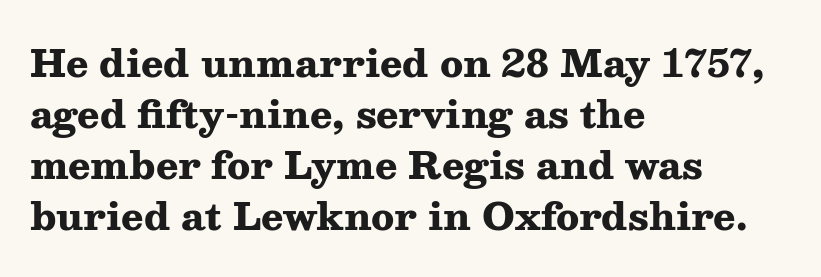
{"serif": "yes", "italic": "no", "bold": "yes", "weight": "heavy", "width": "wide", "stroke_contrast": "medium", "x_height": "medium", "monospaced": "no", "underline": "no", "align": "left", "line_spacing": "normal", "line_spacing_ratio": 1.38, "letter_spacing": "normal", "letter_spacing_em": 0.0, "glyph_px": 37}
